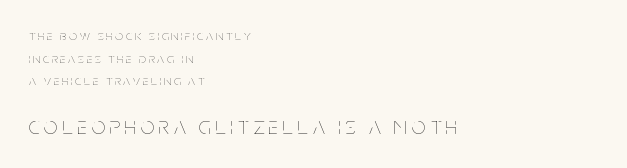
Does extra space separate the letters? Yes, quite a lot of it. The passage is arranged the way most books set body copy — flush left. The rows are spaced the way most documents space them. Quick note: not italic, upright.
